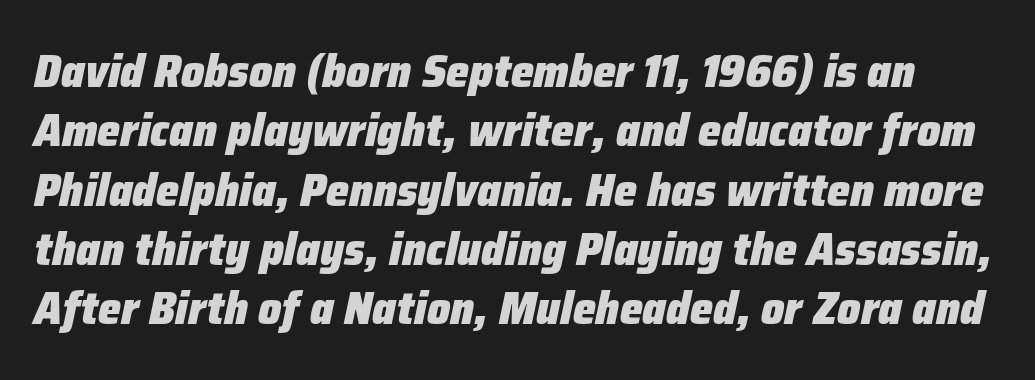
{"italic": "yes", "lean": "right", "slant_degrees": 12, "bold": "yes", "weight": "heavy", "width": "normal", "stroke_contrast": "low", "x_height": "medium", "monospaced": "no", "underline": "no", "line_spacing": "normal", "line_spacing_ratio": 1.29, "letter_spacing": "normal", "letter_spacing_em": 0.0, "glyph_px": 46}
